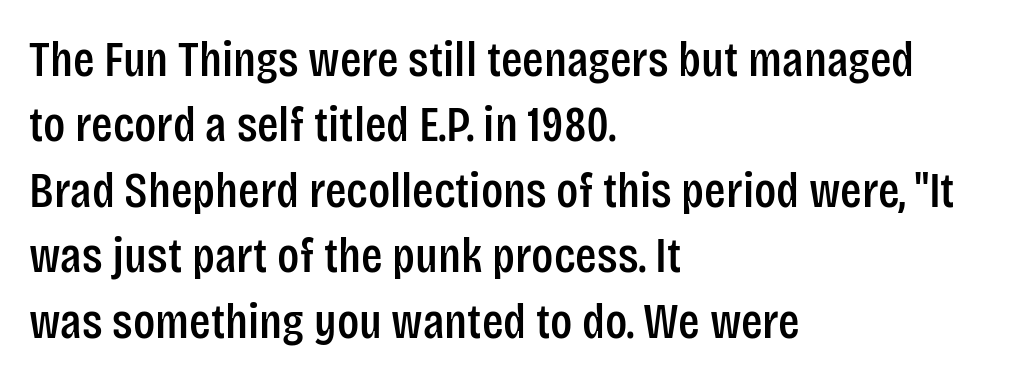
Underline: absent. The rendering keeps characters at their native spacing. The ragged edge is on the right, which tells us the setting is flush left. Regarding leading, the lines here are spaced in the standard way. Here the designer chose a conventional face with non-uniform glyph widths.
